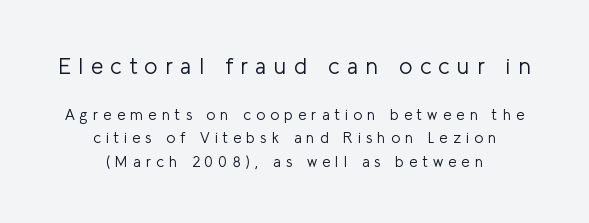
Q: Is the text bold? A: No.
Q: Is the text italic (slanted)? A: No, it is upright.
Q: Is the text underlined? A: No.
Q: How is the paragraph aligned? A: Centered.
Q: Is the spacing between letters normal or unusually wide? A: Unusually wide.
Q: Is the spacing between lines tight, normal or loose? A: Normal.
Q: Which block of text is set in a larger size, the first (top) or the second (bottom)? A: The first (top) one.
